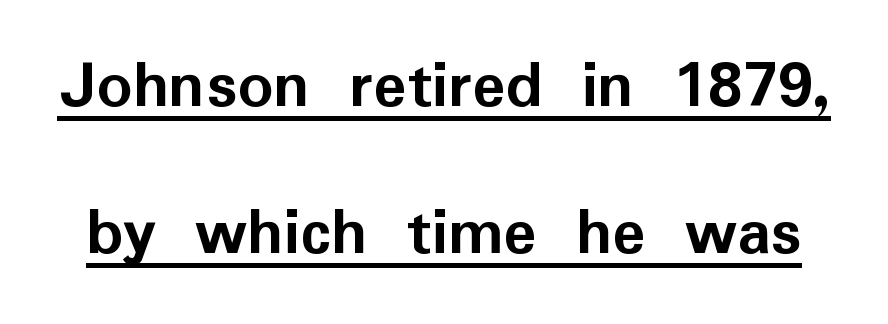
Widely set lines give the paragraph a tall, airy silhouette. Vertical strokes here are truly vertical. The passage shown is typeset with a sans-serif family. You could not count columns in this text — the font is proportionally spaced.
